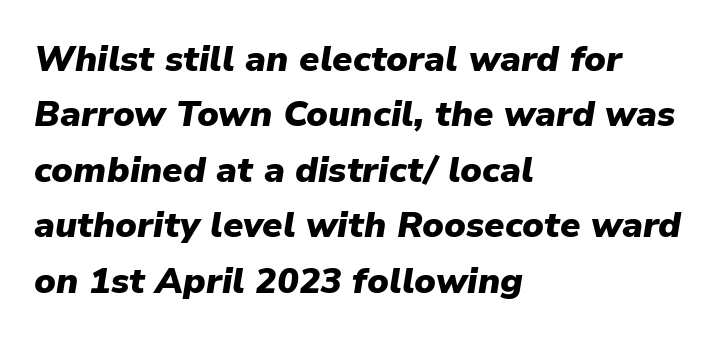
Q: Is the text bold? A: Yes.
Q: Is the text italic (slanted)? A: Yes, it leans right by about 9 degrees.
Q: Is the text underlined? A: No.
Q: How is the paragraph aligned? A: Left-aligned.
Q: Is the spacing between letters normal or unusually wide? A: Normal.
Q: Is the spacing between lines tight, normal or loose? A: Normal.
Q: Width (condensed, normal, or wide)? A: Normal.
Q: Stroke contrast? A: Low.
Q: x-height? A: Medium.
Q: Monospaced? A: No.
